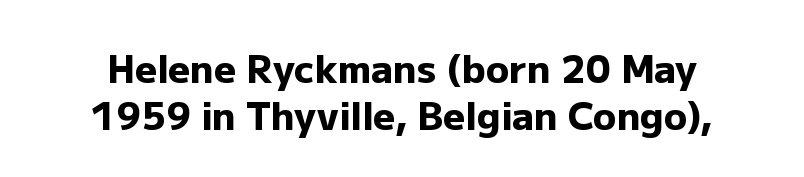
The glyphs are unaccompanied by any horizontal stroke below them. Each word holds together tightly as a unit, with standard inter-letter gaps. The glyphs have the mass of a bold cut. Grotesque or geometric, the face here clearly has no serifs. Spacing verdict: proportional, widths tailored to each character.
